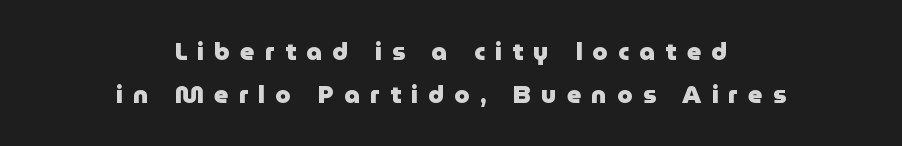
The image shows 25 px bold type, upright; set centered, line spacing 1.72x, unusually wide letter spacing (+0.4 em), not underlined.
